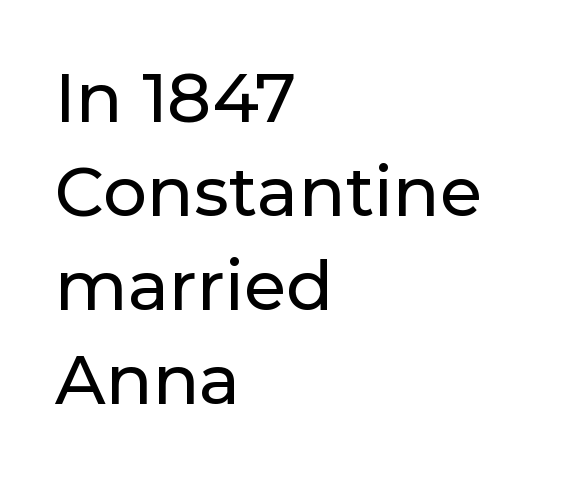
Q: Is the text italic (slanted)? A: No, it is upright.
Q: Is the typeface a serif or a sans-serif typeface? A: Sans-serif.
Q: Is the text underlined? A: No.
Q: How is the paragraph aligned? A: Left-aligned.
Q: Is the spacing between letters normal or unusually wide? A: Normal.
Q: Is the spacing between lines tight, normal or loose? A: Normal.
Q: Width (condensed, normal, or wide)? A: Normal.
Q: Stroke contrast? A: Low.
Q: x-height? A: Medium.
Q: Monospaced? A: No.
